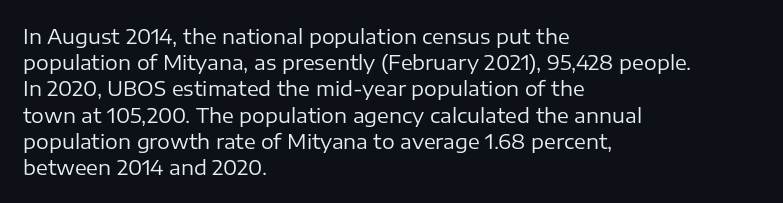
Q: Is the text bold? A: No.
Q: Is the text italic (slanted)? A: No, it is upright.
Q: Is the text underlined? A: No.
Q: How is the paragraph aligned? A: Left-aligned.
Q: Is the spacing between letters normal or unusually wide? A: Normal.
Q: Is the spacing between lines tight, normal or loose? A: Normal.
